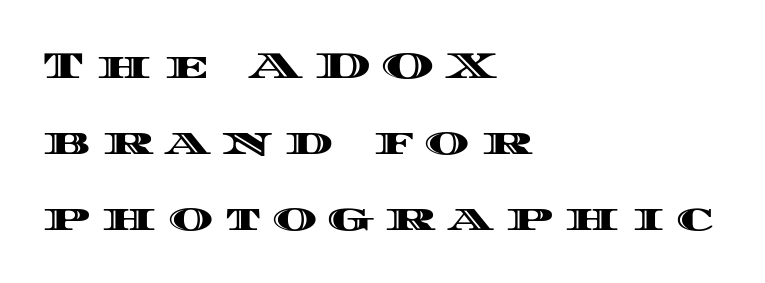
The image shows 38 px wide type, upright; set left-aligned, loose line spacing (2.0x), unusually wide letter spacing (+0.31 em), not underlined; a large x-height.
